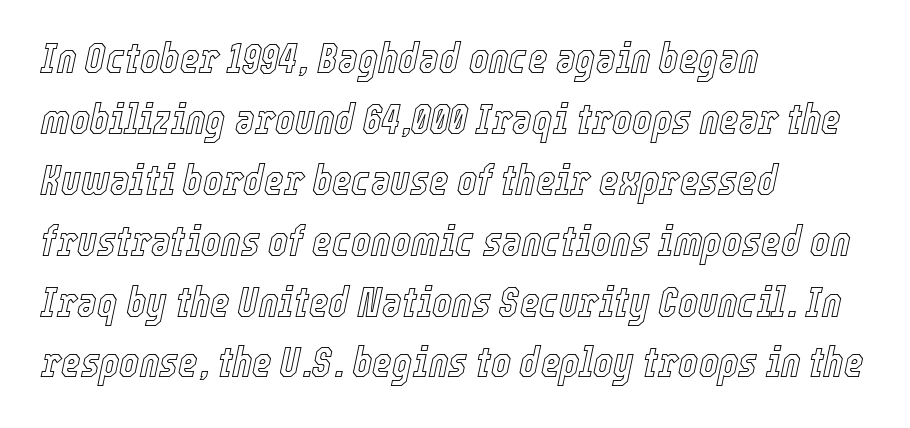
Q: Is the text italic (slanted)? A: Yes, it leans right by about 12 degrees.
Q: Is the text underlined? A: No.
Q: How is the paragraph aligned? A: Left-aligned.
Q: Is the spacing between letters normal or unusually wide? A: Normal.
Q: Is the spacing between lines tight, normal or loose? A: Normal.
Q: Width (condensed, normal, or wide)? A: Condensed.
Q: x-height? A: Medium.
Q: Monospaced? A: No.
